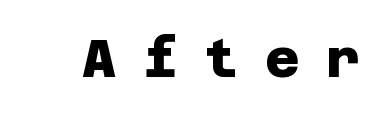
{"serif": "no", "bold": "yes", "weight": "heavy", "width": "normal", "stroke_contrast": "low", "x_height": "large", "underline": "no", "letter_spacing": "wide", "letter_spacing_em": 0.5, "glyph_px": 53}
